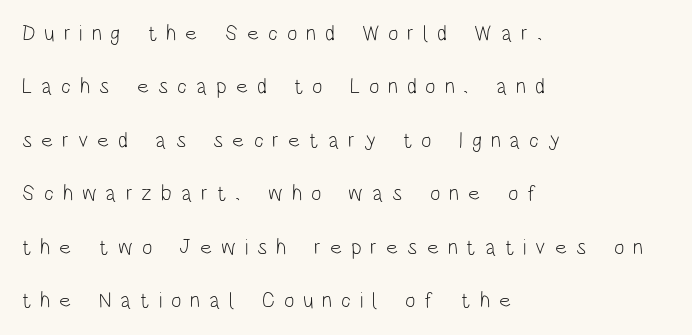
Each line starts at the same left margin while the right side varies. Vertical strokes here are truly vertical. The space directly below the letters is spotless. Honestly, the rows look like they've been pulled way apart. Letter spacing: wide.
